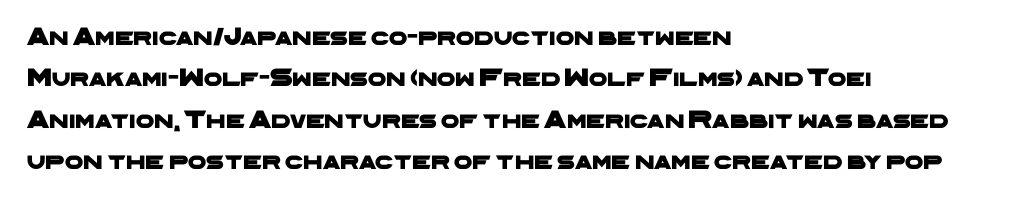
Beneath every word, the page is bare. Visually the block forms a straight wall on the left and a jagged coastline on the right. The lines sit at an ordinary, default distance from one another. A typesetter would call this zero additional tracking.
